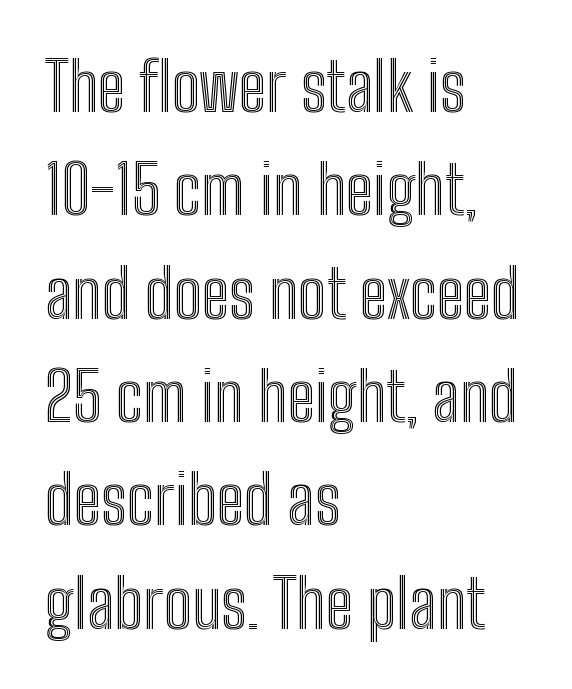
{"italic": "no", "width": "condensed", "x_height": "medium", "monospaced": "no", "underline": "no", "align": "left", "line_spacing": "normal", "line_spacing_ratio": 1.52, "letter_spacing": "normal", "letter_spacing_em": 0.0, "glyph_px": 68}
